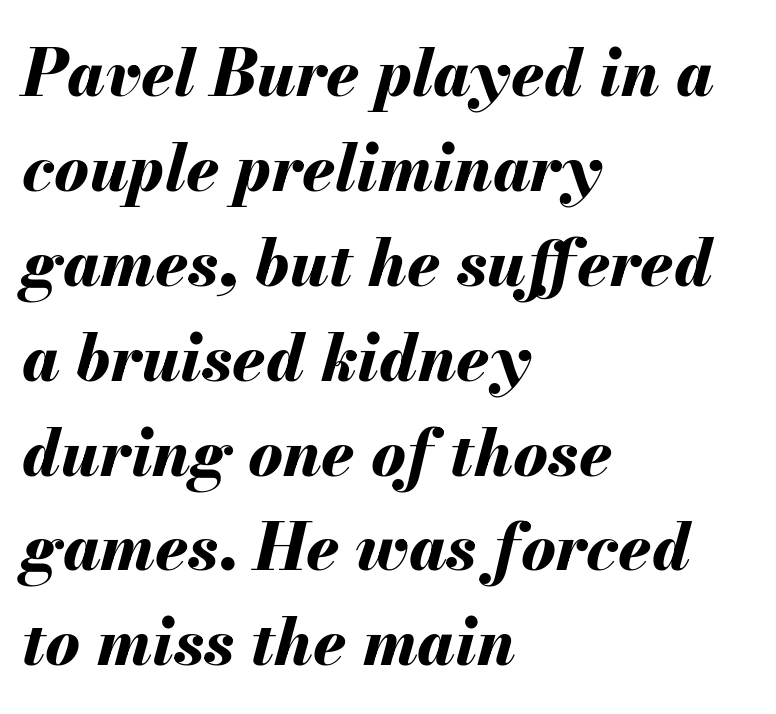
The letterforms sit shoulder to shoulder at normal distance. The line-height multiplier appears to be the usual default. A typesetter would mark this as italic. Horizontally, the lines are justified to the leading edge only.
